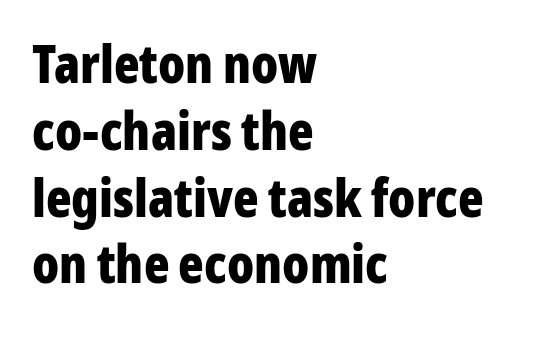
The image shows 53 px bold, condensed sans-serif type, upright; set left-aligned, normal line spacing (1.26x), normal letter spacing, not underlined; low stroke contrast and a medium x-height.
